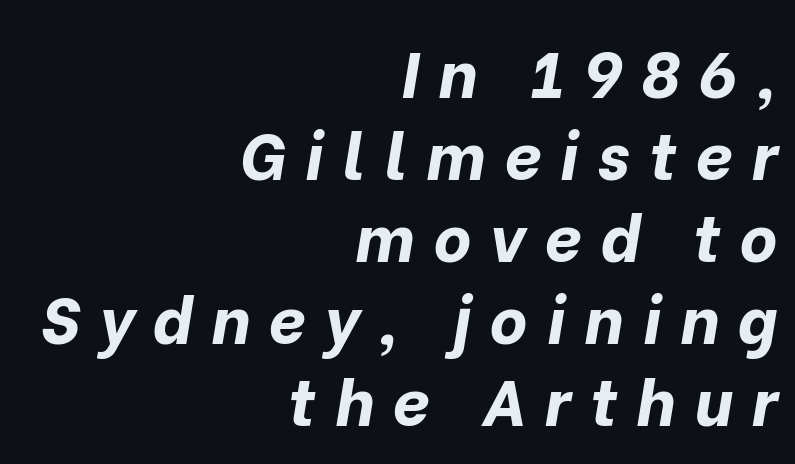
Q: Is the text bold? A: Yes.
Q: Is the text italic (slanted)? A: Yes, it leans right by about 10 degrees.
Q: Is the text underlined? A: No.
Q: How is the paragraph aligned? A: Right-aligned.
Q: Is the spacing between letters normal or unusually wide? A: Unusually wide.
Q: Is the spacing between lines tight, normal or loose? A: Normal.
Q: Width (condensed, normal, or wide)? A: Normal.
Q: Stroke contrast? A: Low.
Q: x-height? A: Medium.
Q: Monospaced? A: No.
